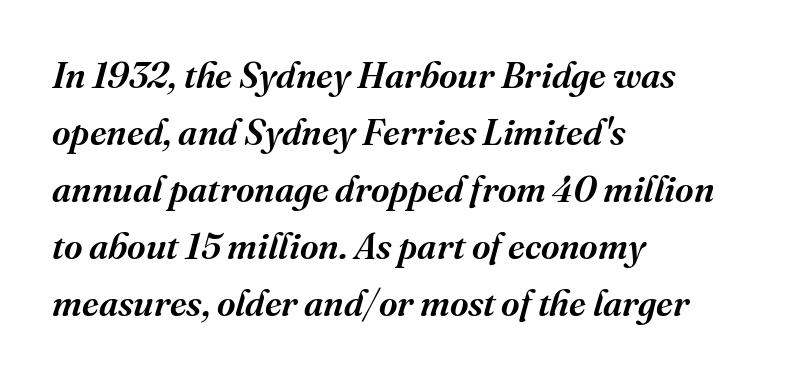
The face used here is proportionally spaced, like ordinary book or web type. Honestly, the letter spacing is just normal — you wouldn't notice it. The lines are quadded left. Summary of vertical rhythm: regular, with standard interline spacing. Serif or sans? Serif — the stroke terminals have little feet. Compared with ordinary roman type, these characters are visibly tilted.
